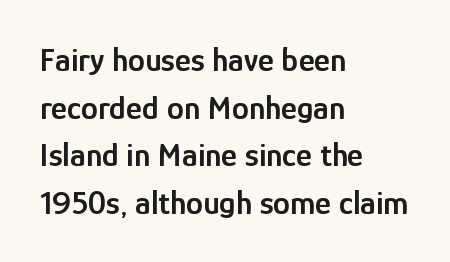
The image shows 34 px semibold, condensed sans-serif type, upright; set left-aligned, normal line spacing (1.4x), normal letter spacing, not underlined; low stroke contrast and a medium x-height.
